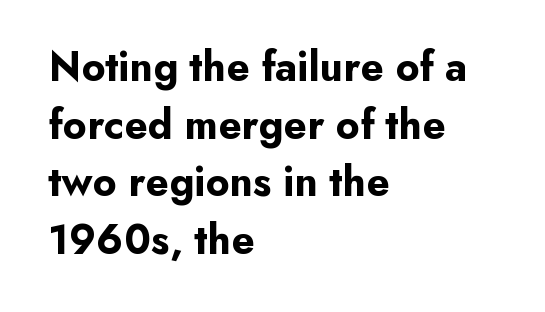
Chunky letters — that's bold for sure. The glyphs are unaccompanied by any horizontal stroke below them. Does the type have serifs? No, each stem ends abruptly. In terms of leading, this rendering sits right in the middle.
